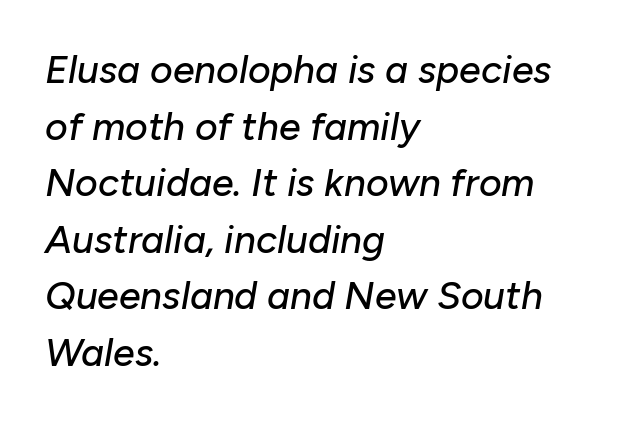
The image shows 39 px text type, italic (leaning right); set left-aligned, normal line spacing (1.45x), normal letter spacing, not underlined; low stroke contrast and a medium x-height.
